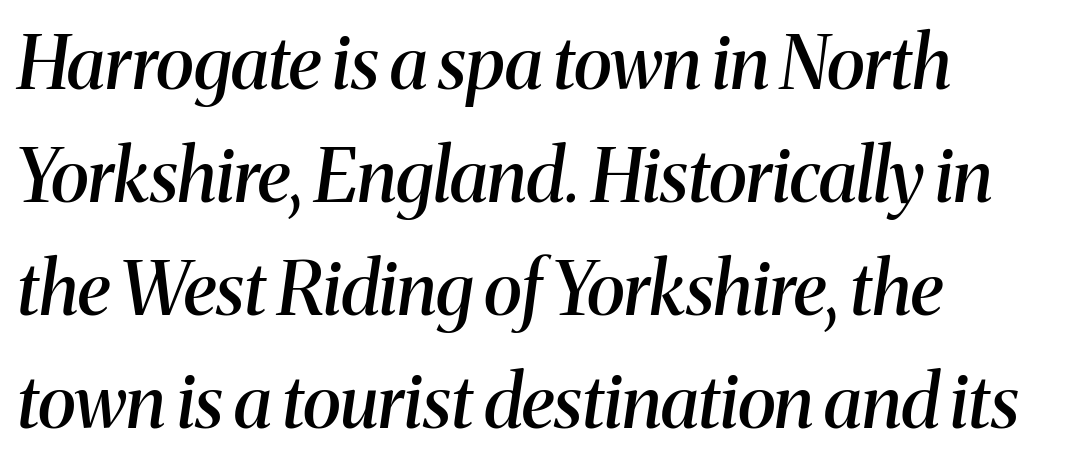
Q: Is the text bold? A: Semi-bold.
Q: Is the text italic (slanted)? A: Yes, it leans right by about 8 degrees.
Q: Is the typeface a serif or a sans-serif typeface? A: Serif.
Q: Is the text underlined? A: No.
Q: How is the paragraph aligned? A: Left-aligned.
Q: Is the spacing between letters normal or unusually wide? A: Normal.
Q: Is the spacing between lines tight, normal or loose? A: Normal.
Q: Width (condensed, normal, or wide)? A: Normal.
Q: Stroke contrast? A: Medium.
Q: x-height? A: Medium.
Q: Monospaced? A: No.
